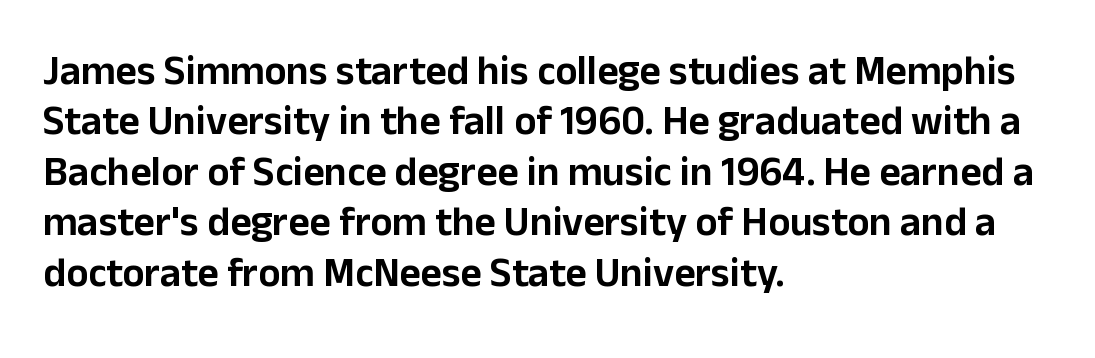
{"serif": "no", "italic": "no", "width": "normal", "stroke_contrast": "low", "x_height": "medium", "monospaced": "no", "underline": "no", "align": "left", "line_spacing_ratio": 1.23, "letter_spacing": "normal", "letter_spacing_em": 0.0, "glyph_px": 41}
